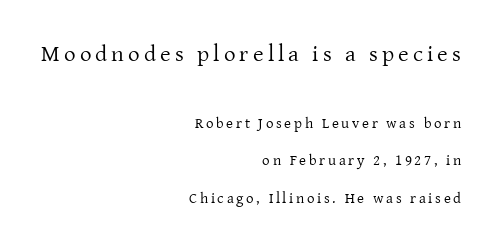
Q: Is the text bold? A: No.
Q: Is the text italic (slanted)? A: No, it is upright.
Q: Is the text underlined? A: No.
Q: How is the paragraph aligned? A: Right-aligned.
Q: Is the spacing between lines tight, normal or loose? A: Loose.
Q: Which block of text is set in a larger size, the first (top) or the second (bottom)? A: The first (top) one.
